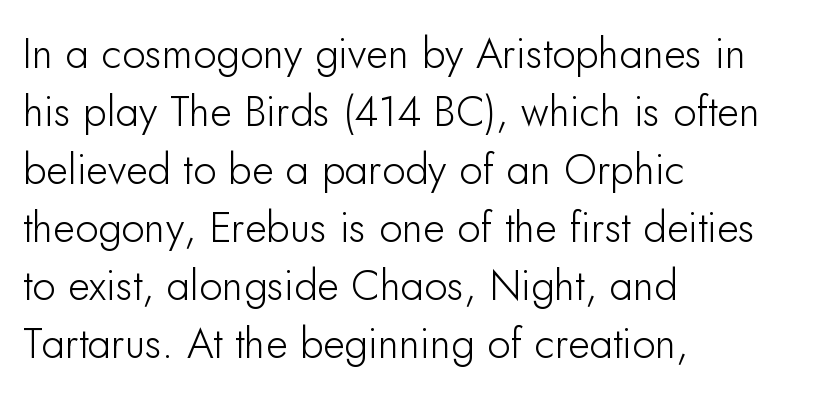
{"serif": "no", "italic": "no", "width": "normal", "stroke_contrast": "low", "x_height": "small", "monospaced": "no", "underline": "no", "align": "left", "line_spacing": "normal", "line_spacing_ratio": 1.38, "letter_spacing": "normal", "letter_spacing_em": 0.0, "glyph_px": 42}
